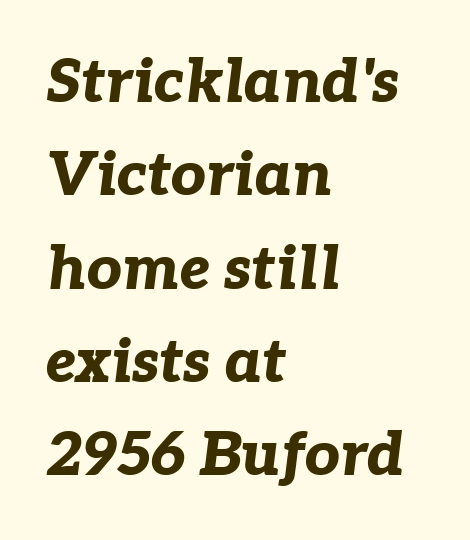
The passage shown is not underscored anywhere. Leading matches the norm, producing a regular column. Observe the ordinary spacing: letters are neighbours, not strangers. Alignment: flush left. The glyphs have the mass of a bold cut.
